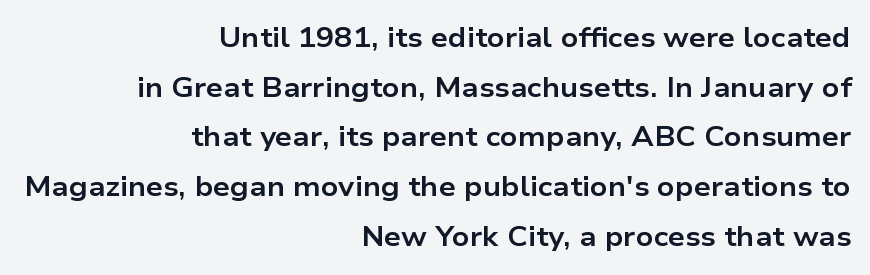
The image shows 27 px bold type, upright; set right-aligned, line spacing 1.84x, normal letter spacing, not underlined.
